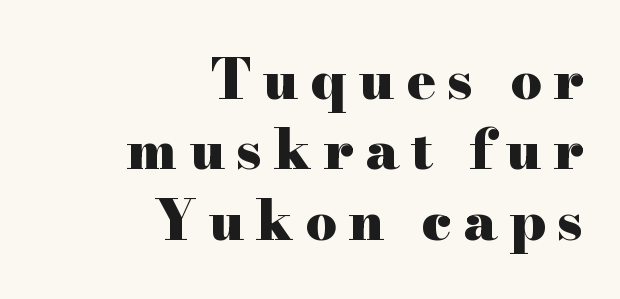
{"serif": "yes", "italic": "no", "bold": "yes", "weight": "heavy", "width": "wide", "stroke_contrast": "high", "x_height": "small", "monospaced": "no", "underline": "no", "align": "right", "line_spacing": "normal", "line_spacing_ratio": 1.28, "letter_spacing": "wide", "letter_spacing_em": 0.21, "glyph_px": 55}
